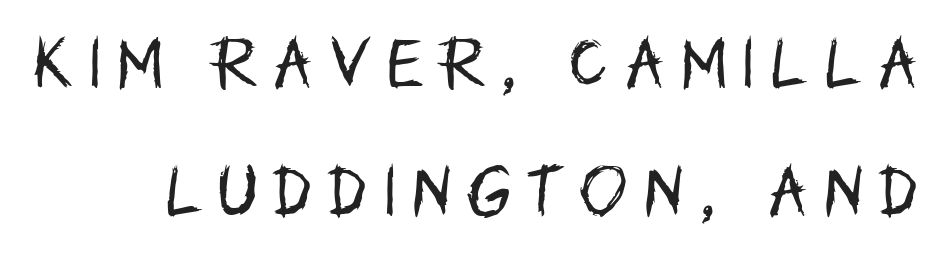
Q: Is the text bold? A: No.
Q: Is the text italic (slanted)? A: No, it is upright.
Q: Is the typeface a serif or a sans-serif typeface? A: Sans-serif.
Q: Is the text underlined? A: No.
Q: Is the spacing between letters normal or unusually wide? A: Unusually wide.
Q: Is the spacing between lines tight, normal or loose? A: Loose.
Q: Width (condensed, normal, or wide)? A: Condensed.
Q: Stroke contrast? A: Low.
Q: x-height? A: Large.
Q: Monospaced? A: No.
